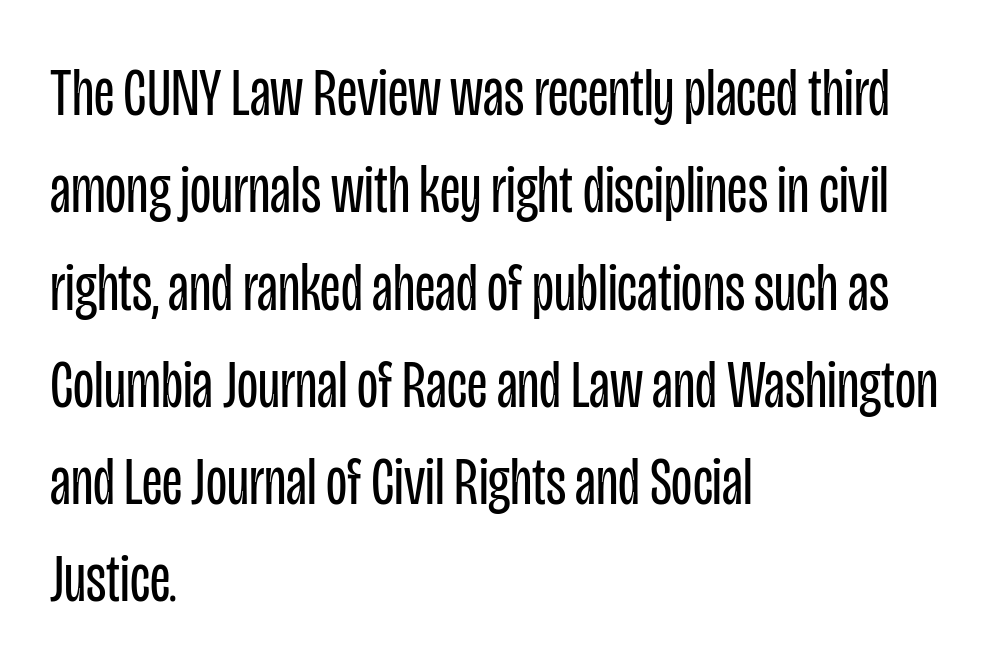
{"serif": "no", "italic": "no", "bold": "no", "weight": "regular", "width": "condensed", "stroke_contrast": "low", "x_height": "large", "monospaced": "no", "underline": "no", "align": "left", "line_spacing": "normal", "line_spacing_ratio": 1.41, "letter_spacing": "normal", "letter_spacing_em": 0.0, "glyph_px": 69}
